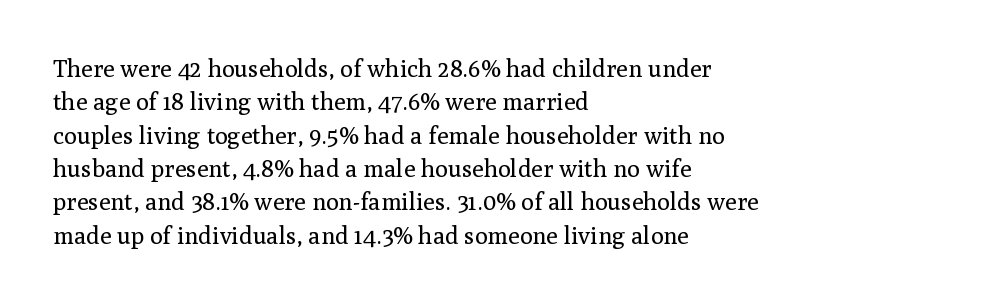
The letterforms sit at book weight or below. Posture: straight, roman, zero tilt. Tracking value appears to be zero — textbook default spacing. The passage shown stacks its lines at a standard gap. Is the block centered? No — it sits flush against the left margin. The foot of each line stays bare and open.
